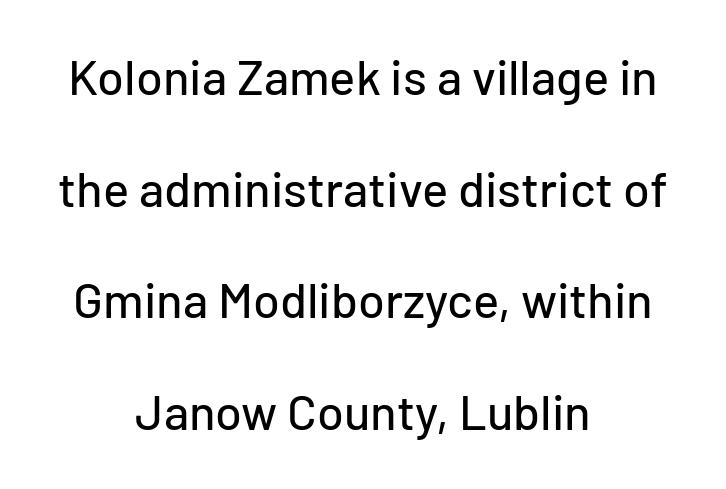
The image shows 49 px sans-serif type, upright; set centered, loose line spacing (2.28x), normal letter spacing, not underlined; low stroke contrast and a medium x-height.
